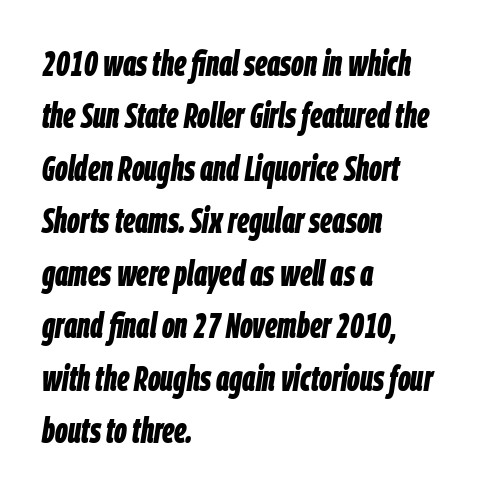
The gaps between neighbouring characters are ordinary and unremarkable. Check under the words: just untouched page. Is the type bold? Yes — the strokes are clearly thick and heavy. Do the characters align in a grid? No, the font is proportional.
